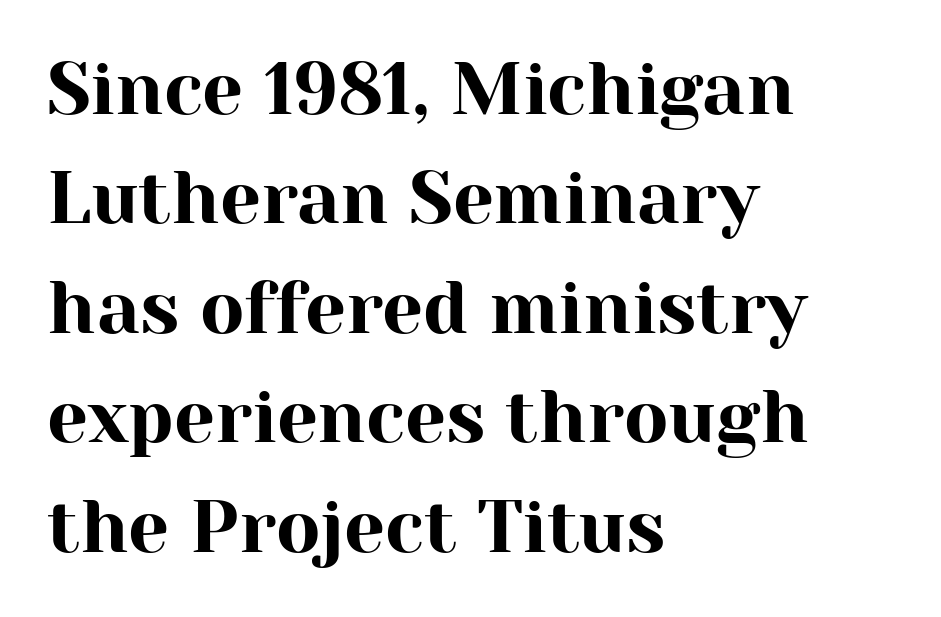
Q: Is the text italic (slanted)? A: No, it is upright.
Q: Is the typeface a serif or a sans-serif typeface? A: Serif.
Q: Is the text underlined? A: No.
Q: How is the paragraph aligned? A: Left-aligned.
Q: Is the spacing between letters normal or unusually wide? A: Normal.
Q: Is the spacing between lines tight, normal or loose? A: Normal.
Q: Width (condensed, normal, or wide)? A: Normal.
Q: Stroke contrast? A: High.
Q: x-height? A: Medium.
Q: Monospaced? A: No.
